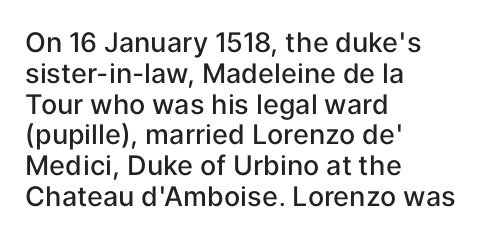
The image shows 27 px text type, upright; set left-aligned, tight line spacing (1.14x), normal letter spacing, not underlined.
